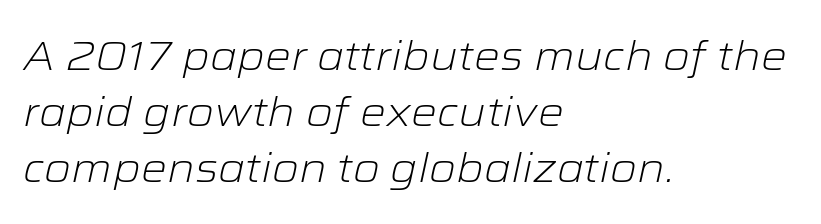
The image shows 41 px light, wide type, italic (leaning right); set left-aligned, normal line spacing (1.37x), normal letter spacing, not underlined; low stroke contrast and a medium x-height.
